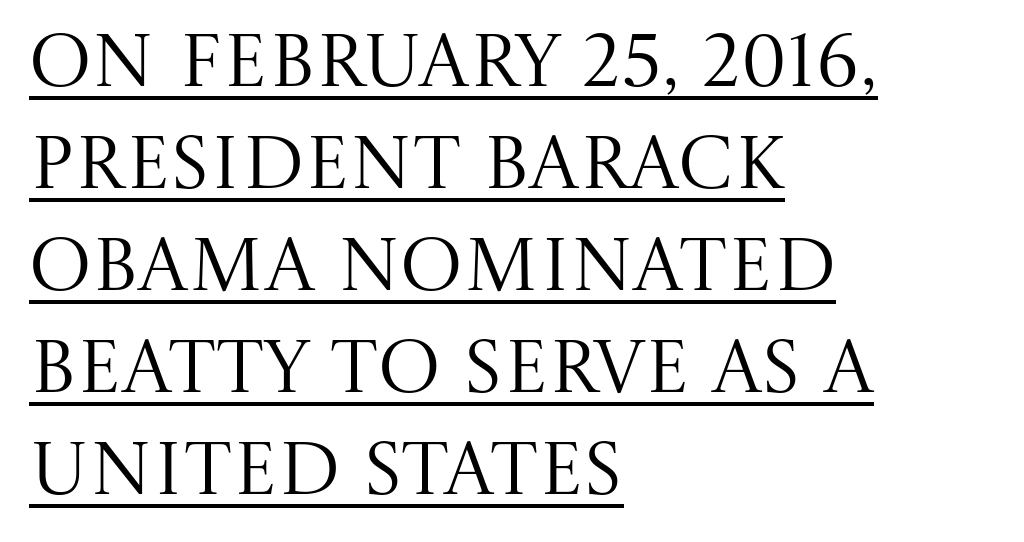
The rendering keeps characters at their native spacing. Normally led — the rows are evenly, conventionally spaced. The type family on display is of the serif kind. The paragraph has a hard left edge and a soft right edge.
